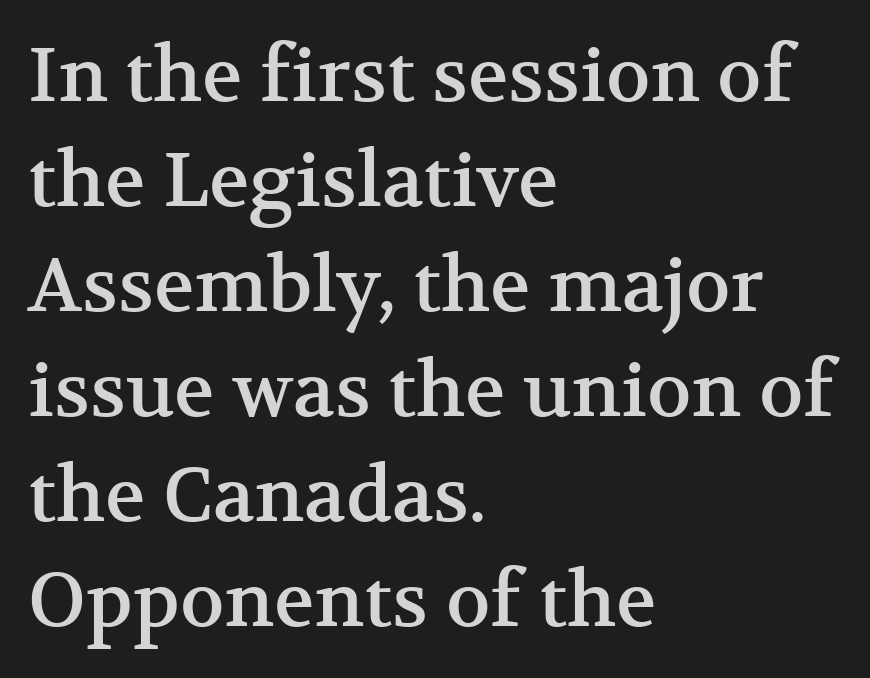
Q: Is the text italic (slanted)? A: No, it is upright.
Q: Is the typeface a serif or a sans-serif typeface? A: Serif.
Q: Is the text underlined? A: No.
Q: How is the paragraph aligned? A: Left-aligned.
Q: Is the spacing between letters normal or unusually wide? A: Normal.
Q: Is the spacing between lines tight, normal or loose? A: Normal.
Q: Width (condensed, normal, or wide)? A: Normal.
Q: Stroke contrast? A: Medium.
Q: x-height? A: Medium.
Q: Monospaced? A: No.
